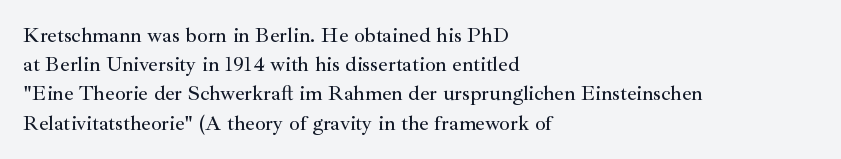
Q: Is the text italic (slanted)? A: No, it is upright.
Q: Is the text underlined? A: No.
Q: How is the paragraph aligned? A: Left-aligned.
Q: Is the spacing between letters normal or unusually wide? A: Normal.
Q: Is the spacing between lines tight, normal or loose? A: Normal.
